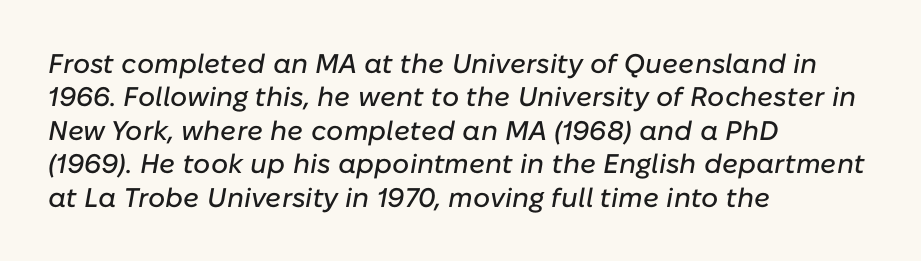
A student would call this left alignment; a typographer would say flush left, rag right. Observe the lean: these are italic letterforms. Students, note that the glyphs here touch the page at normal intervals. Underlining? Definitely not there.
